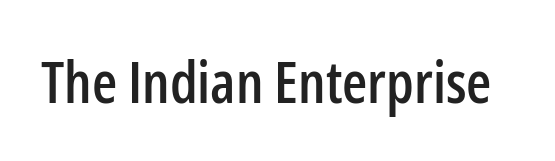
Q: Is the text italic (slanted)? A: No, it is upright.
Q: Is the typeface a serif or a sans-serif typeface? A: Sans-serif.
Q: Is the text underlined? A: No.
Q: Is the spacing between letters normal or unusually wide? A: Normal.
Q: Width (condensed, normal, or wide)? A: Condensed.
Q: Stroke contrast? A: Low.
Q: x-height? A: Medium.
Q: Monospaced? A: No.
